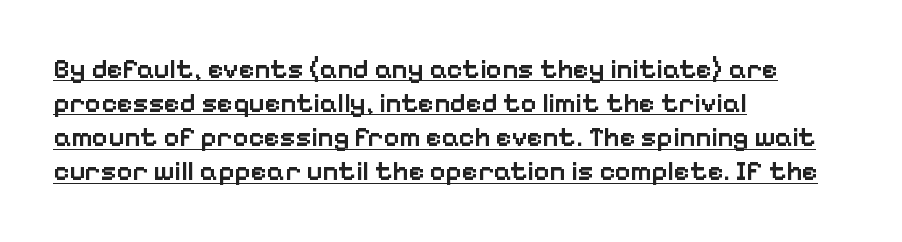
{"italic": "no", "bold": "semi", "underline": "yes", "align": "left", "line_spacing": "normal", "line_spacing_ratio": 1.26, "letter_spacing": "normal", "letter_spacing_em": 0.0, "glyph_px": 27}
